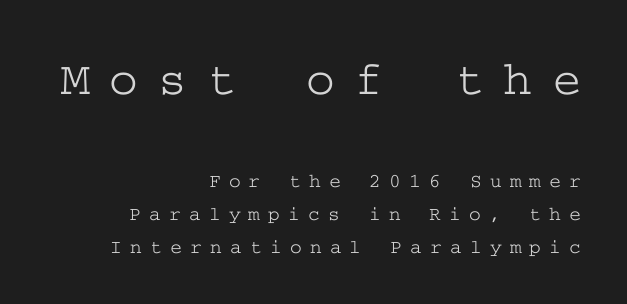
The image shows 49 px wide serif type, upright; set right-aligned, normal line spacing (1.66x), unusually wide letter spacing (+0.41 em), not underlined; the first (top) block is 2.45x larger; low stroke contrast and a medium x-height.
